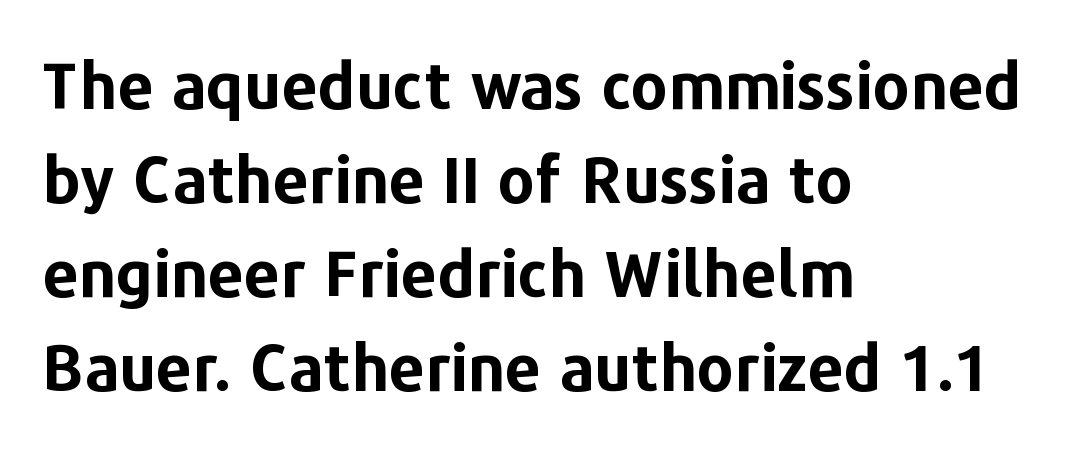
The image shows 64 px bold sans-serif type, upright; set left-aligned, normal line spacing (1.47x), normal letter spacing, not underlined; low stroke contrast and a medium x-height.
